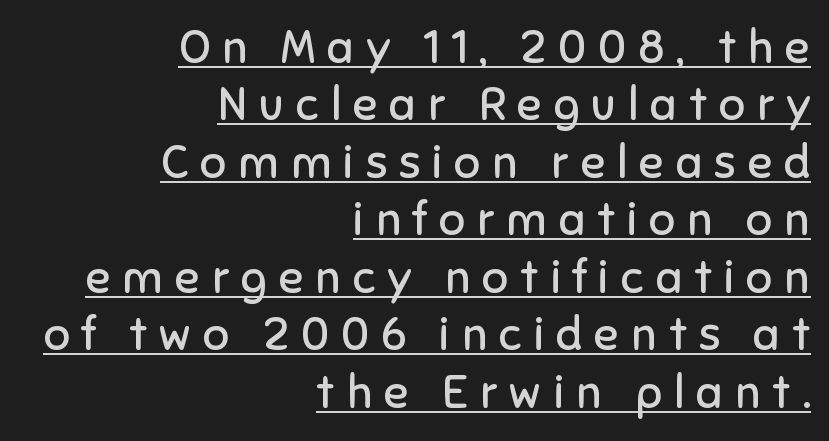
The image shows 46 px regular-weight sans-serif type, upright; set right-aligned, normal line spacing (1.25x), unusually wide letter spacing (+0.26 em), underlined; low stroke contrast and a medium x-height.
